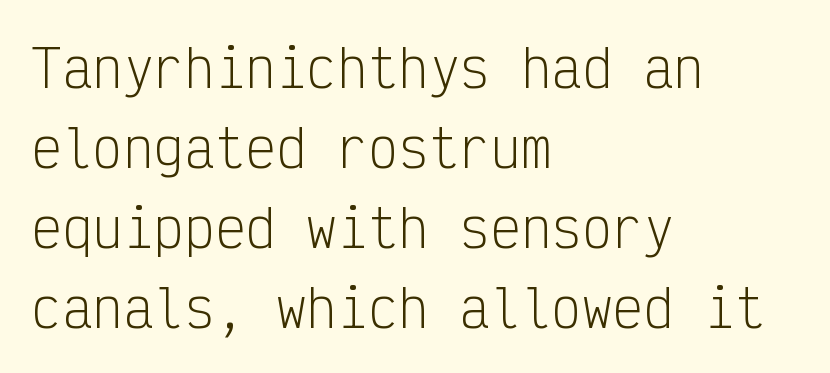
{"serif": "no", "italic": "no", "bold": "no", "weight": "light", "width": "condensed", "stroke_contrast": "low", "x_height": "medium", "monospaced": "yes", "underline": "no", "align": "left", "line_spacing": "normal", "line_spacing_ratio": 1.57, "letter_spacing": "normal", "letter_spacing_em": 0.0, "glyph_px": 51}
